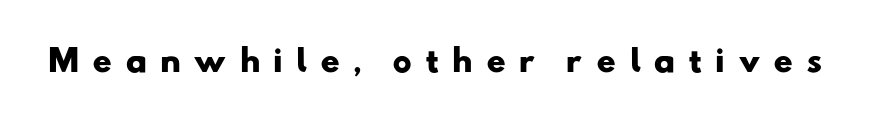
{"serif": "no", "bold": "yes", "weight": "heavy", "width": "wide", "stroke_contrast": "low", "x_height": "small", "monospaced": "no", "underline": "no", "letter_spacing": "wide", "letter_spacing_em": 0.42, "glyph_px": 30}
